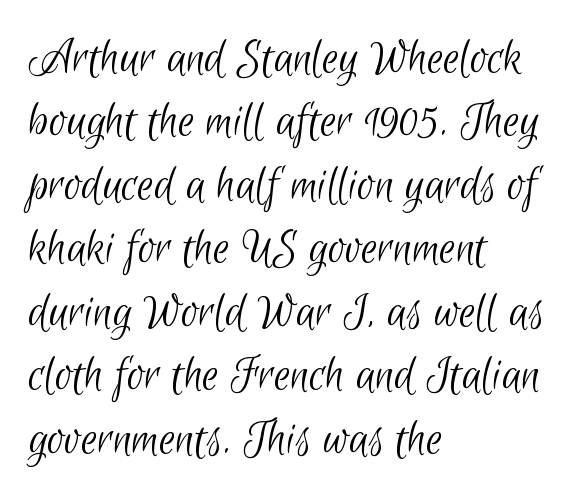
Q: Is the text bold? A: No.
Q: Is the typeface a serif or a sans-serif typeface? A: Sans-serif.
Q: Is the text underlined? A: No.
Q: How is the paragraph aligned? A: Left-aligned.
Q: Is the spacing between letters normal or unusually wide? A: Normal.
Q: Width (condensed, normal, or wide)? A: Condensed.
Q: Stroke contrast? A: Low.
Q: x-height? A: Small.
Q: Monospaced? A: No.
